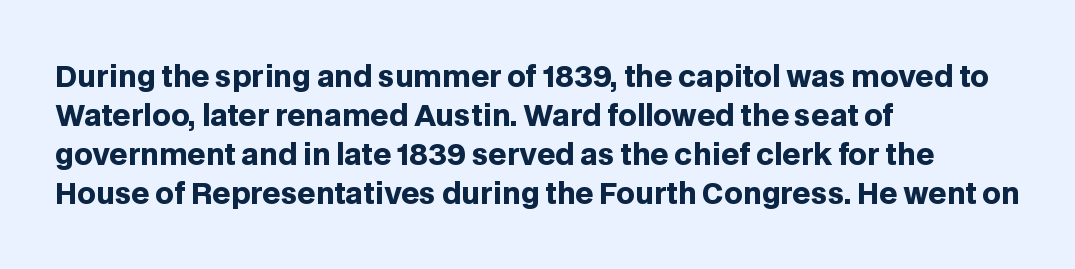
{"serif": "no", "italic": "no", "bold": "yes", "weight": "heavy", "width": "normal", "stroke_contrast": "low", "x_height": "large", "monospaced": "no", "underline": "no", "align": "left", "line_spacing": "normal", "line_spacing_ratio": 1.35, "letter_spacing": "normal", "letter_spacing_em": 0.0, "glyph_px": 29}
